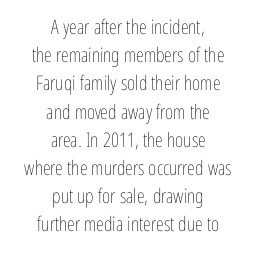
{"italic": "no", "bold": "no", "underline": "no", "align": "center", "line_spacing": "normal", "line_spacing_ratio": 1.41, "letter_spacing": "normal", "letter_spacing_em": 0.0, "glyph_px": 20}
